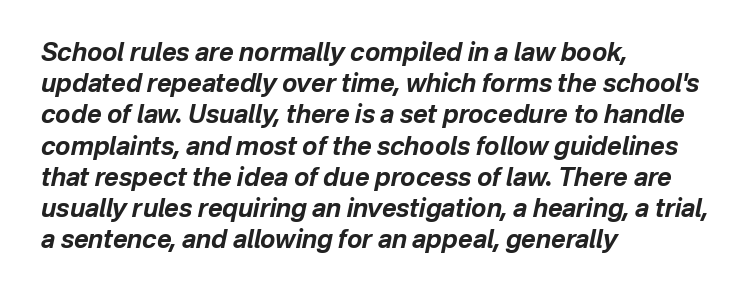
The image shows 25 px bold type, italic (leaning right); set left-aligned, normal line spacing (1.25x), normal letter spacing, not underlined.
